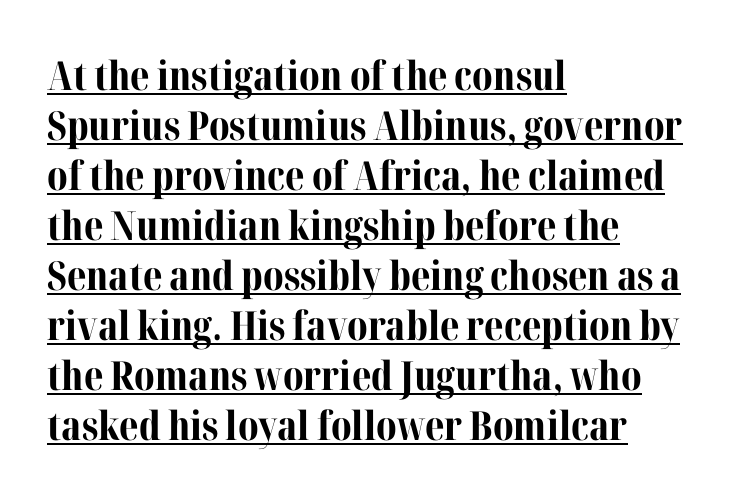
Q: Is the text bold? A: Yes.
Q: Is the text italic (slanted)? A: No, it is upright.
Q: Is the typeface a serif or a sans-serif typeface? A: Serif.
Q: Is the text underlined? A: Yes.
Q: How is the paragraph aligned? A: Left-aligned.
Q: Is the spacing between letters normal or unusually wide? A: Normal.
Q: Is the spacing between lines tight, normal or loose? A: Normal.
Q: Width (condensed, normal, or wide)? A: Normal.
Q: Stroke contrast? A: Medium.
Q: x-height? A: Medium.
Q: Monospaced? A: No.
